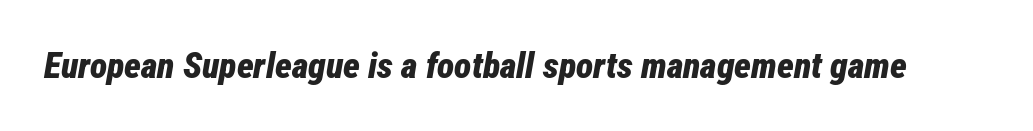
{"italic": "yes", "lean": "right", "slant_degrees": 12, "bold": "yes", "weight": "bold", "width": "condensed", "stroke_contrast": "low", "x_height": "medium", "monospaced": "no", "underline": "no", "letter_spacing": "normal", "letter_spacing_em": 0.0, "glyph_px": 36}
